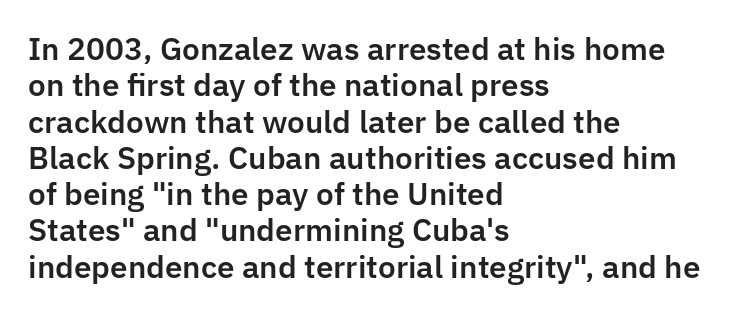
The image shows 30 px sans-serif type, upright; set left-aligned, line spacing 1.21x, normal letter spacing, not underlined; low stroke contrast and a medium x-height.
